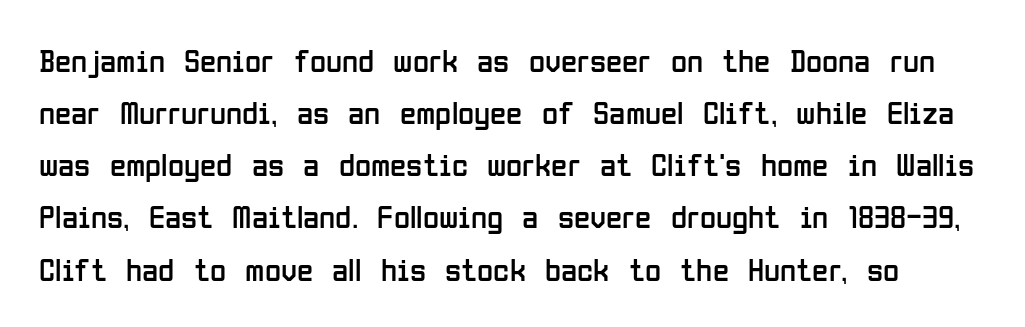
The image shows 33 px regular-weight, condensed sans-serif type, upright; set normal line spacing (1.58x), normal letter spacing, not underlined; low stroke contrast and a medium x-height.
